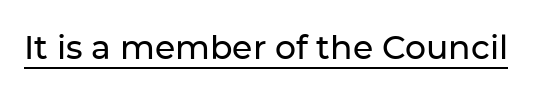
The image shows 33 px sans-serif type, upright; set normal letter spacing, underlined; low stroke contrast and a medium x-height.
